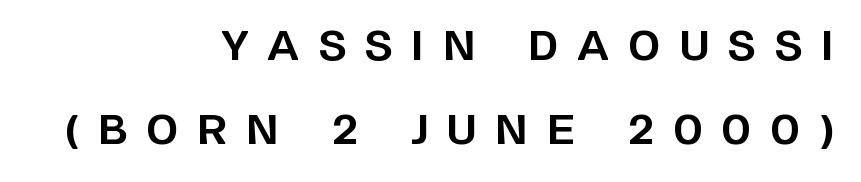
{"serif": "no", "italic": "no", "bold": "yes", "weight": "bold", "width": "normal", "stroke_contrast": "low", "x_height": "large", "monospaced": "no", "underline": "no", "align": "right", "line_spacing": "loose", "line_spacing_ratio": 2.05, "letter_spacing": "wide", "letter_spacing_em": 0.47, "glyph_px": 41}
